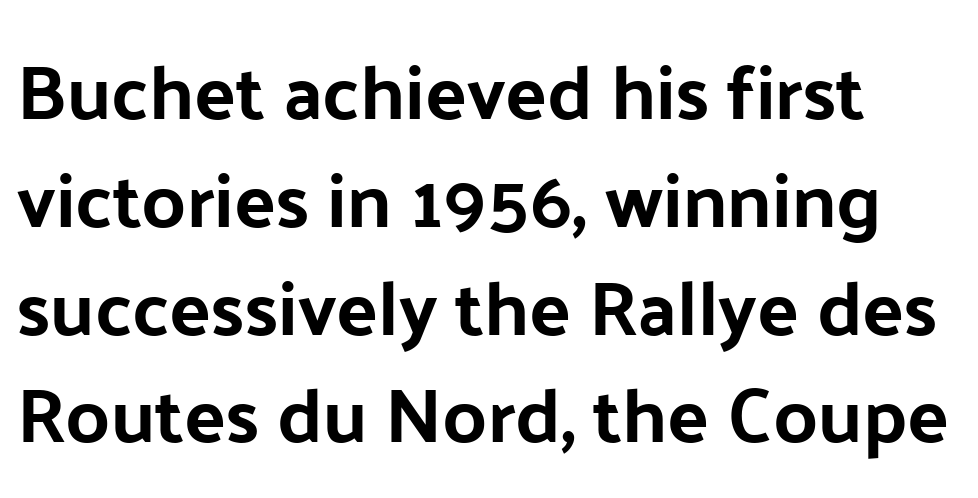
Q: Is the text bold? A: Yes.
Q: Is the text italic (slanted)? A: No, it is upright.
Q: Is the typeface a serif or a sans-serif typeface? A: Sans-serif.
Q: Is the text underlined? A: No.
Q: How is the paragraph aligned? A: Left-aligned.
Q: Is the spacing between letters normal or unusually wide? A: Normal.
Q: Is the spacing between lines tight, normal or loose? A: Normal.
Q: Width (condensed, normal, or wide)? A: Normal.
Q: Stroke contrast? A: Low.
Q: x-height? A: Medium.
Q: Monospaced? A: No.
